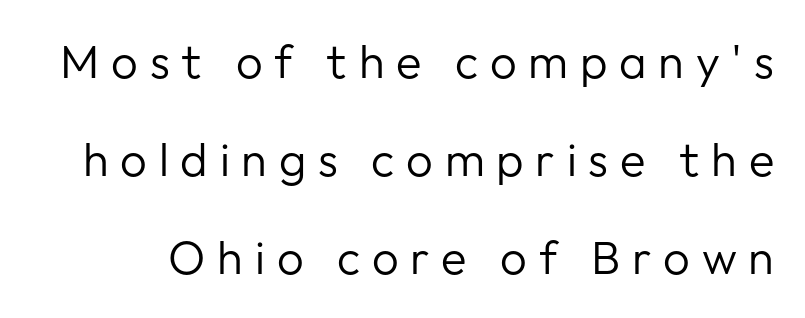
{"serif": "no", "italic": "no", "bold": "no", "weight": "regular", "width": "normal", "stroke_contrast": "low", "x_height": "medium", "monospaced": "no", "underline": "no", "line_spacing": "loose", "line_spacing_ratio": 2.08, "letter_spacing": "wide", "letter_spacing_em": 0.25, "glyph_px": 47}
